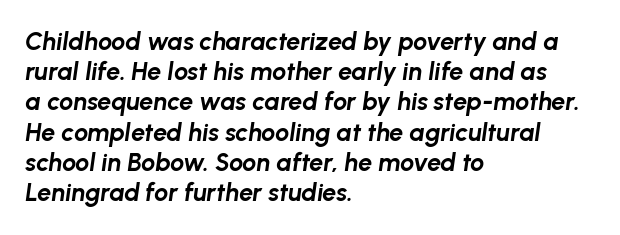
A typesetter would call this zero additional tracking. Strong, thick strokes mark this as bold type. The ragged edge is on the right, which tells us the setting is flush left. The typography opts for an oblique posture over an upright one. The space directly below the letters is spotless.
